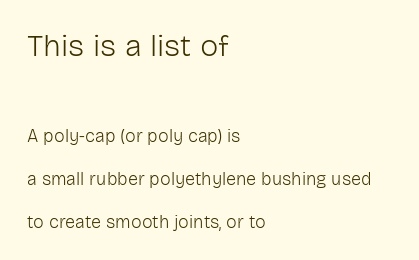
Q: Is the text bold? A: No.
Q: Is the text italic (slanted)? A: No, it is upright.
Q: Is the typeface a serif or a sans-serif typeface? A: Sans-serif.
Q: Is the text underlined? A: No.
Q: How is the paragraph aligned? A: Left-aligned.
Q: Is the spacing between letters normal or unusually wide? A: Normal.
Q: Is the spacing between lines tight, normal or loose? A: Loose.
Q: Which block of text is set in a larger size, the first (top) or the second (bottom)? A: The first (top) one.
Q: Width (condensed, normal, or wide)? A: Normal.
Q: Stroke contrast? A: Low.
Q: x-height? A: Medium.
Q: Monospaced? A: No.
